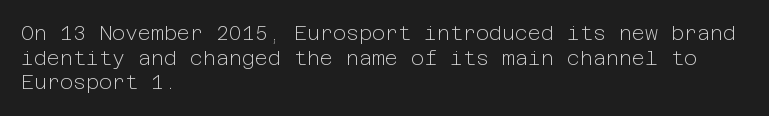
The image shows 20 px text type, upright; set left-aligned, line spacing 1.23x, normal letter spacing, not underlined.
